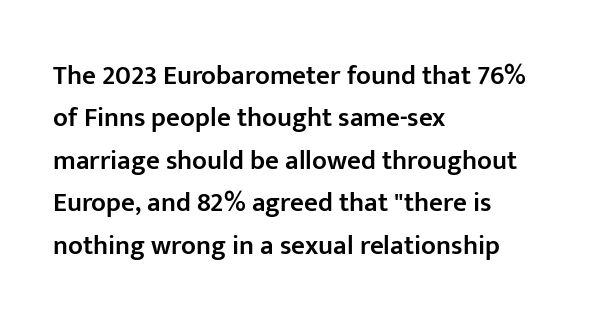
The image shows 27 px text type, upright; set left-aligned, normal line spacing (1.57x), normal letter spacing, not underlined.
